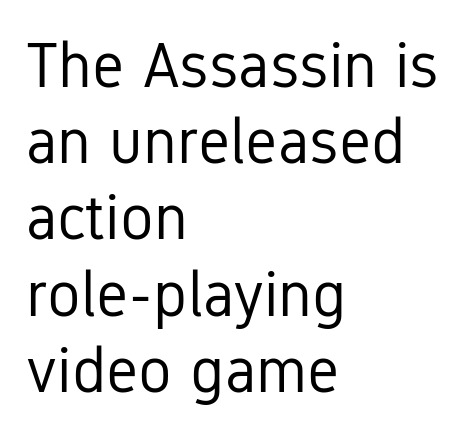
{"serif": "no", "italic": "no", "bold": "no", "weight": "regular", "width": "condensed", "stroke_contrast": "low", "x_height": "medium", "monospaced": "no", "underline": "no", "align": "left", "line_spacing_ratio": 1.21, "letter_spacing": "normal", "letter_spacing_em": 0.0, "glyph_px": 63}
